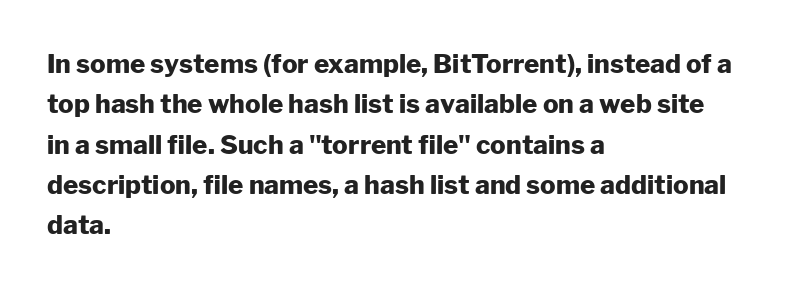
Q: Is the text bold? A: Yes.
Q: Is the text italic (slanted)? A: No, it is upright.
Q: Is the text underlined? A: No.
Q: How is the paragraph aligned? A: Left-aligned.
Q: Is the spacing between letters normal or unusually wide? A: Normal.
Q: Is the spacing between lines tight, normal or loose? A: Normal.
